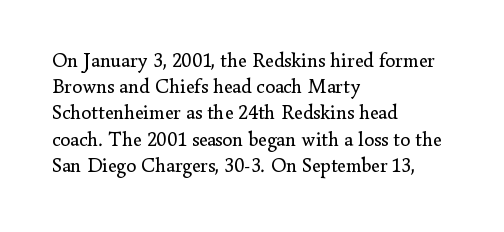
No chunkiness to these letters — they're not bold. Alignment: flush left. Do the letters lean? They stand straight. Horizontal bands of white between lines are of average thickness. Has an underline been added? It has not. Is the letter spacing exaggerated? No — it looks like the ordinary default.
